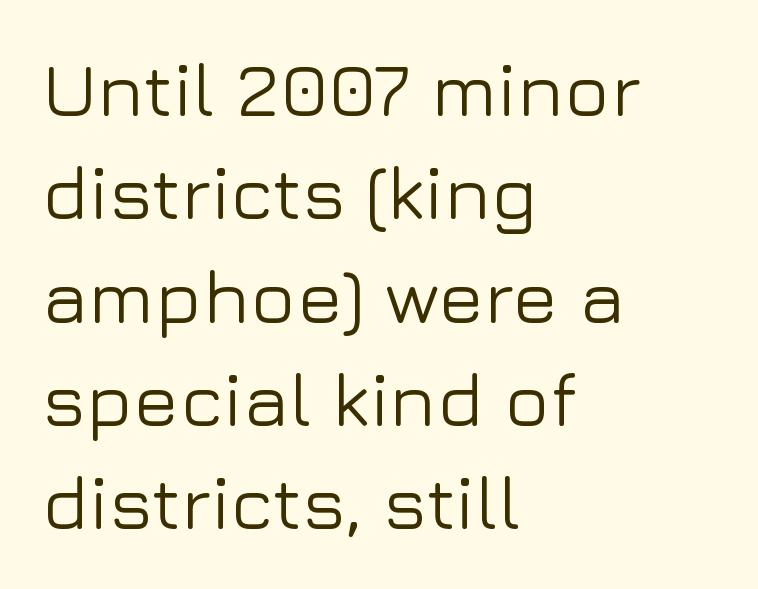
The image shows 76 px sans-serif type, upright; set left-aligned, normal line spacing (1.36x), normal letter spacing, not underlined; low stroke contrast and a medium x-height.
